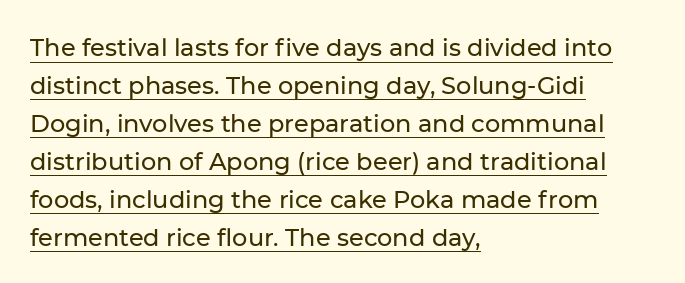
{"italic": "no", "underline": "yes", "align": "left", "line_spacing": "normal", "line_spacing_ratio": 1.58, "letter_spacing": "normal", "letter_spacing_em": 0.0, "glyph_px": 24}
